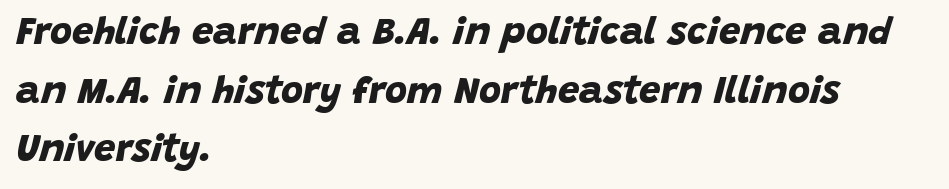
Q: Is the text bold? A: Yes.
Q: Is the typeface a serif or a sans-serif typeface? A: Sans-serif.
Q: Is the text underlined? A: No.
Q: How is the paragraph aligned? A: Left-aligned.
Q: Is the spacing between letters normal or unusually wide? A: Normal.
Q: Is the spacing between lines tight, normal or loose? A: Normal.
Q: Width (condensed, normal, or wide)? A: Normal.
Q: Stroke contrast? A: Low.
Q: x-height? A: Large.
Q: Monospaced? A: No.
